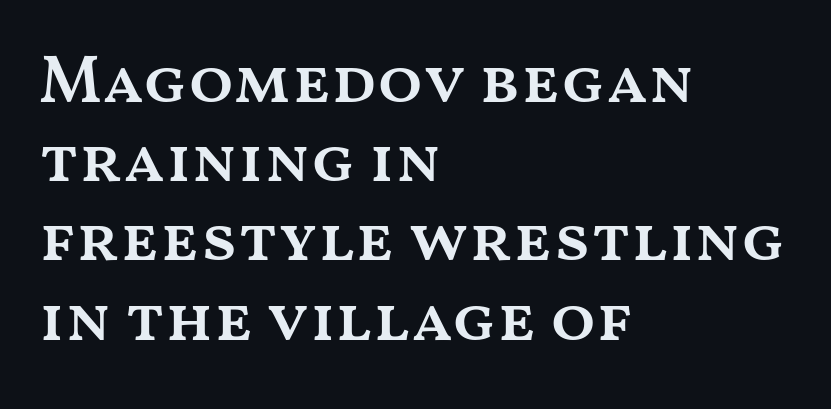
Q: Is the text bold? A: Semi-bold.
Q: Is the text italic (slanted)? A: No, it is upright.
Q: Is the text underlined? A: No.
Q: How is the paragraph aligned? A: Left-aligned.
Q: Is the spacing between letters normal or unusually wide? A: Normal.
Q: Width (condensed, normal, or wide)? A: Wide.
Q: Stroke contrast? A: Medium.
Q: x-height? A: Medium.
Q: Monospaced? A: No.
